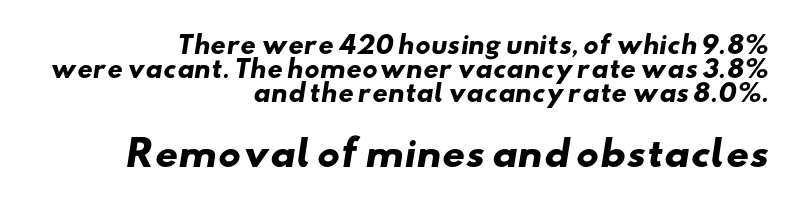
The image shows 36 px heavy, wide sans-serif type; set right-aligned, tight line spacing (1.01x), normal letter spacing, not underlined; the second (bottom) block is 1.5x larger; low stroke contrast and a small x-height.
